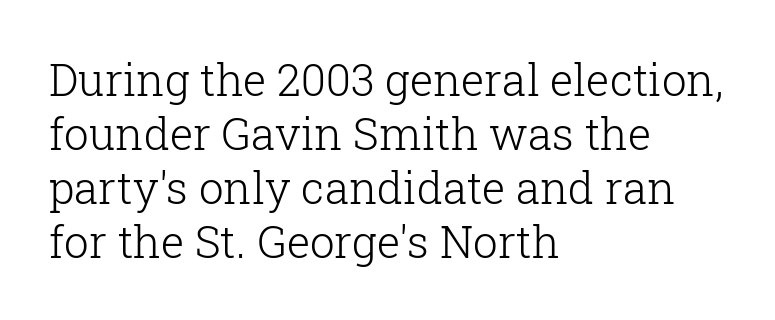
{"serif": "yes", "italic": "no", "bold": "no", "weight": "light", "width": "normal", "stroke_contrast": "low", "x_height": "medium", "monospaced": "no", "underline": "no", "align": "left", "line_spacing_ratio": 1.23, "letter_spacing": "normal", "letter_spacing_em": 0.0, "glyph_px": 44}
